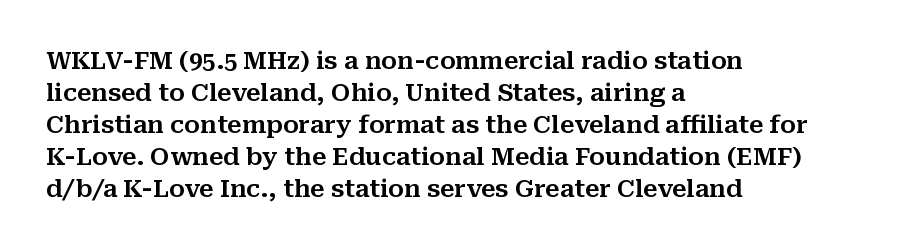
{"italic": "no", "underline": "no", "align": "left", "line_spacing": "normal", "line_spacing_ratio": 1.33, "letter_spacing": "normal", "letter_spacing_em": 0.0, "glyph_px": 24}
